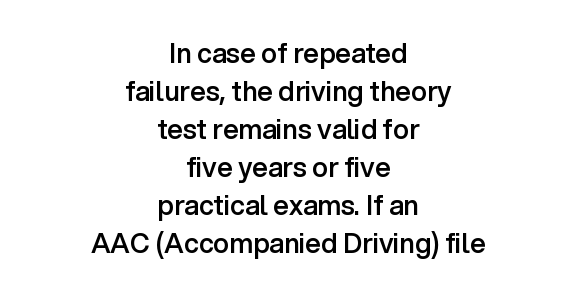
Weight check: semibold — heavier than regular, not quite bold. The typesetter chose a symmetrical, centered arrangement here. Standard letterfit; no display-style spreading of the glyphs. The passage shown stacks its lines at a standard gap. Italic? Not at all — the glyphs are vertical. Descender tails drop into unmarked territory.
